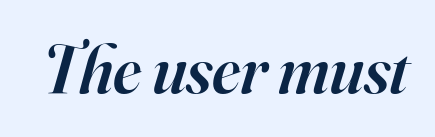
Q: Is the text bold? A: Semi-bold.
Q: Is the text italic (slanted)? A: Yes, it leans right by about 16 degrees.
Q: Is the typeface a serif or a sans-serif typeface? A: Serif.
Q: Is the text underlined? A: No.
Q: Is the spacing between letters normal or unusually wide? A: Normal.
Q: Width (condensed, normal, or wide)? A: Normal.
Q: Stroke contrast? A: High.
Q: x-height? A: Small.
Q: Monospaced? A: No.
